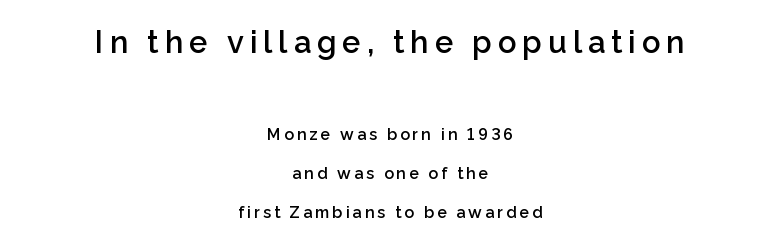
Q: Is the text bold? A: Semi-bold.
Q: Is the text italic (slanted)? A: No, it is upright.
Q: Is the typeface a serif or a sans-serif typeface? A: Sans-serif.
Q: Is the text underlined? A: No.
Q: How is the paragraph aligned? A: Centered.
Q: Is the spacing between lines tight, normal or loose? A: Loose.
Q: Which block of text is set in a larger size, the first (top) or the second (bottom)? A: The first (top) one.
Q: Width (condensed, normal, or wide)? A: Normal.
Q: Stroke contrast? A: Low.
Q: x-height? A: Medium.
Q: Monospaced? A: No.
